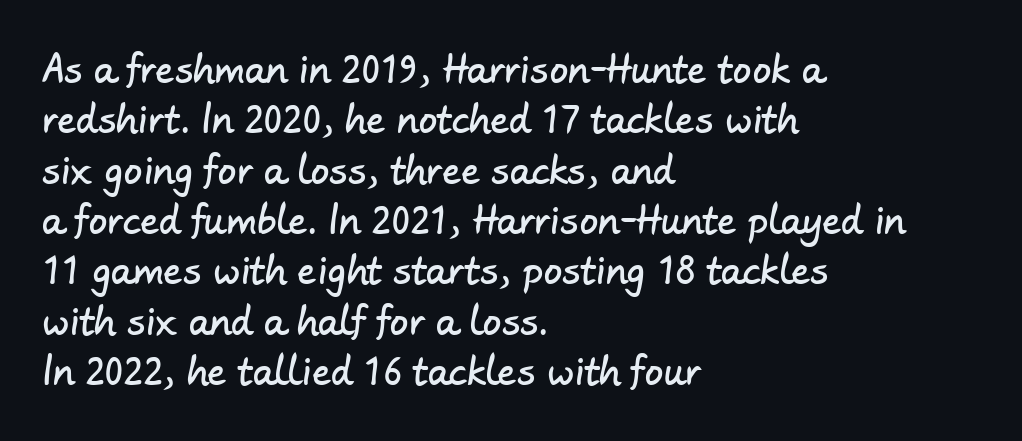
Reading down the column, the eye jumps a familiar distance to each next line. The space directly below the letters is spotless. Character widths vary here, with narrow letters taking less room than wide ones. Short and long lines alike share a common starting point at left. The type is set solid horizontally, with unmodified tracking.
